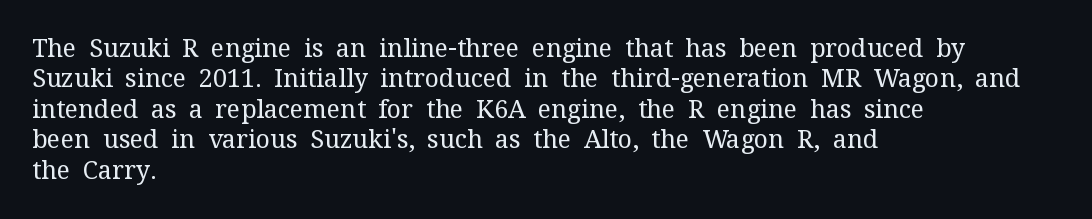
The image shows 25 px text type, upright; set left-aligned, line spacing 1.22x, normal letter spacing, not underlined.
